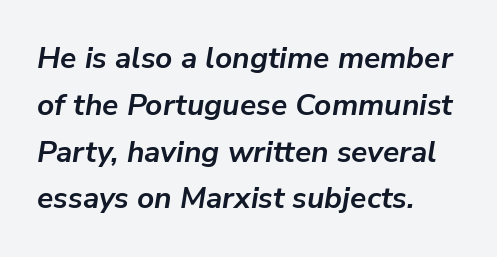
{"italic": "yes", "lean": "right", "slant_degrees": 9, "bold": "yes", "weight": "semibold", "width": "normal", "stroke_contrast": "low", "x_height": "medium", "monospaced": "no", "underline": "no", "align": "left", "line_spacing": "normal", "line_spacing_ratio": 1.56, "letter_spacing": "normal", "letter_spacing_em": 0.0, "glyph_px": 30}
